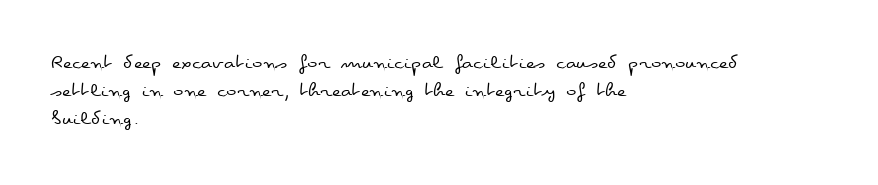
Q: Is the text bold? A: No.
Q: Is the text italic (slanted)? A: No, it is upright.
Q: Is the text underlined? A: No.
Q: How is the paragraph aligned? A: Left-aligned.
Q: Is the spacing between letters normal or unusually wide? A: Normal.
Q: Is the spacing between lines tight, normal or loose? A: Normal.
